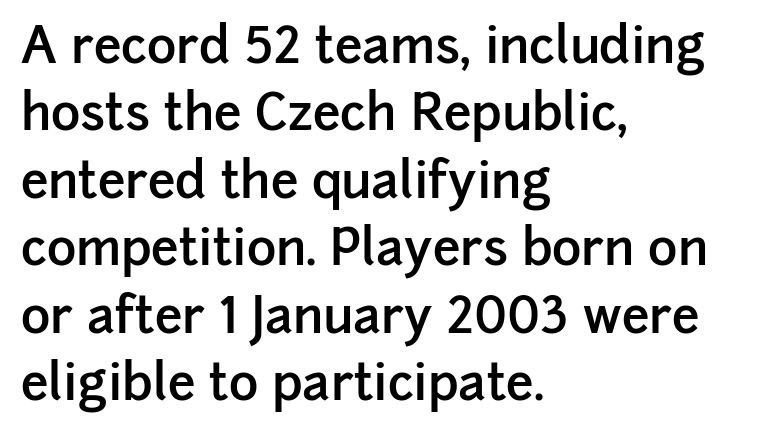
The image shows 50 px semibold sans-serif type, upright; set left-aligned, normal line spacing (1.35x), normal letter spacing, not underlined; low stroke contrast and a medium x-height.
